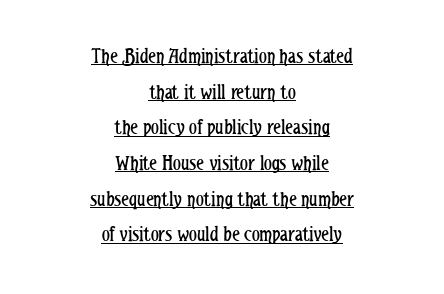
{"italic": "no", "bold": "no", "underline": "yes", "align": "center", "line_spacing": "normal", "line_spacing_ratio": 1.62, "letter_spacing": "normal", "letter_spacing_em": 0.0, "glyph_px": 22}
